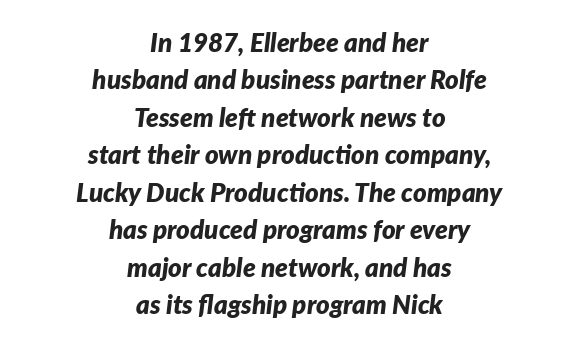
This is heavy type, rendered in bold. Characters follow at the spacing the type designer built in. Observe the lean: these are italic letterforms. Successive baselines arrive at the customary interval. This sample is center-justified, so both line endings float freely. The baseline area is clear.
